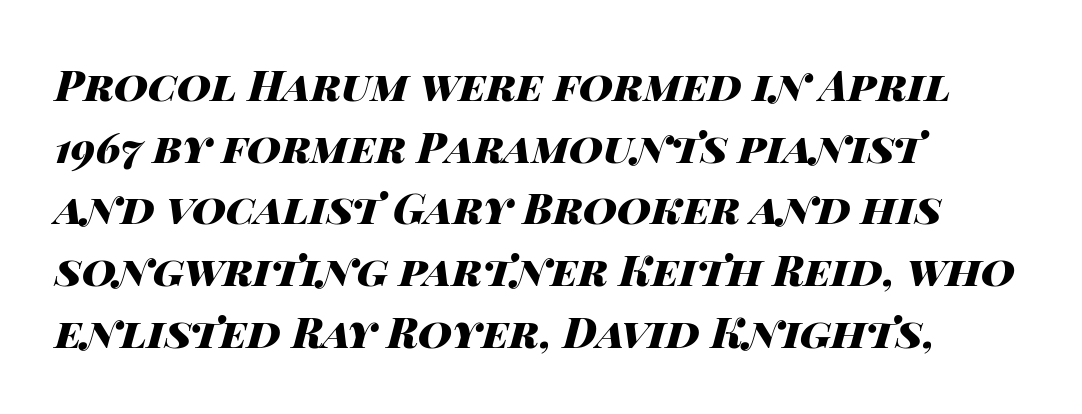
Q: Is the text bold? A: Yes.
Q: Is the text italic (slanted)? A: Yes, it leans right by about 14 degrees.
Q: Is the text underlined? A: No.
Q: How is the paragraph aligned? A: Left-aligned.
Q: Is the spacing between letters normal or unusually wide? A: Normal.
Q: Is the spacing between lines tight, normal or loose? A: Normal.
Q: Width (condensed, normal, or wide)? A: Wide.
Q: Stroke contrast? A: High.
Q: x-height? A: Large.
Q: Monospaced? A: No.
